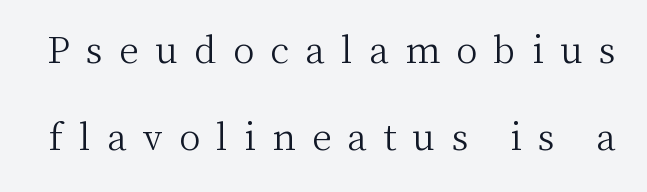
The image shows 36 px light serif type, upright; set loose line spacing (2.42x), unusually wide letter spacing (+0.45 em), not underlined; medium stroke contrast and a medium x-height.
